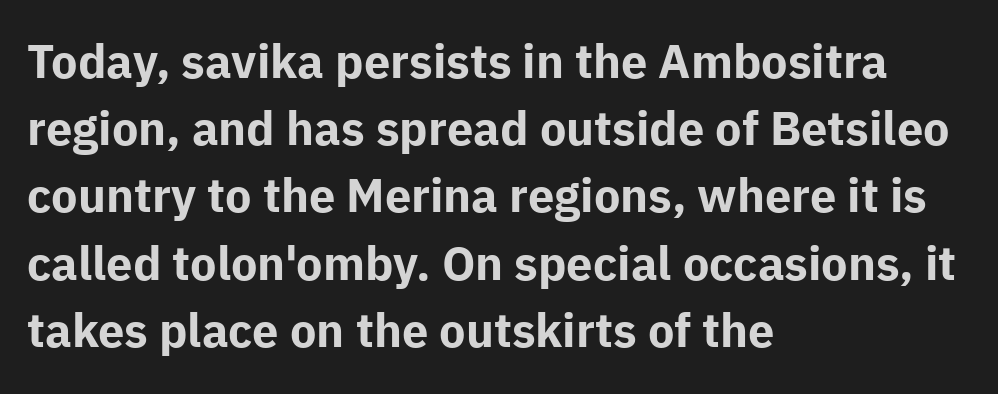
Each new line begins a customary step beneath the previous one. The typeface chosen for these lines omits serifs. Default kerning and tracking; the words read as compact shapes. The strip under each line holds only bare page. The text block is weighted toward the left margin, trailing off unevenly rightward.
